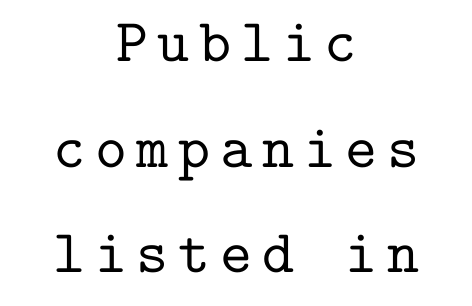
The image shows 61 px serif type, upright, monospaced; set centered, line spacing 1.73x, not underlined; low stroke contrast and a medium x-height.
